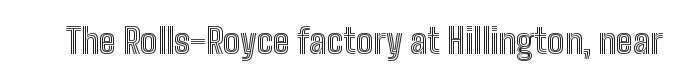
The image shows 34 px condensed type, upright; set normal letter spacing, not underlined; a medium x-height.
